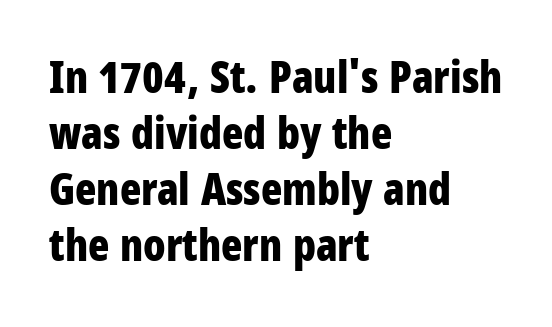
{"serif": "no", "italic": "no", "bold": "yes", "weight": "bold", "width": "condensed", "stroke_contrast": "low", "x_height": "large", "monospaced": "no", "underline": "no", "align": "left", "line_spacing": "normal", "line_spacing_ratio": 1.27, "letter_spacing": "normal", "letter_spacing_em": 0.0, "glyph_px": 44}
